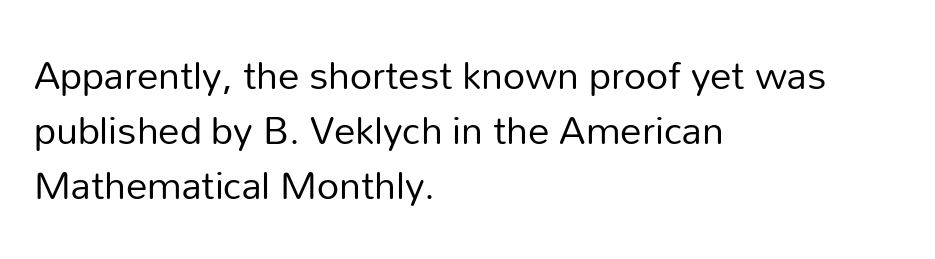
{"serif": "no", "italic": "no", "bold": "no", "weight": "regular", "width": "normal", "stroke_contrast": "low", "x_height": "medium", "monospaced": "no", "underline": "no", "align": "left", "line_spacing": "normal", "line_spacing_ratio": 1.28, "letter_spacing": "normal", "letter_spacing_em": 0.0, "glyph_px": 43}
